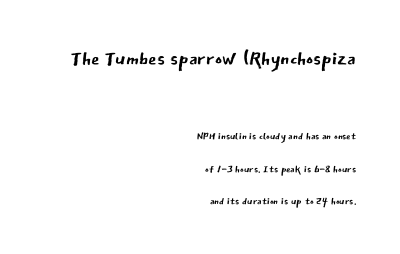
A light-to-regular cut is what we see here. Do the letters lean? They stand straight. Only glyphs here, with clear space below each row. The block sitting higher on the canvas is the one with enlarged characters. One-word summary of the alignment: right.
